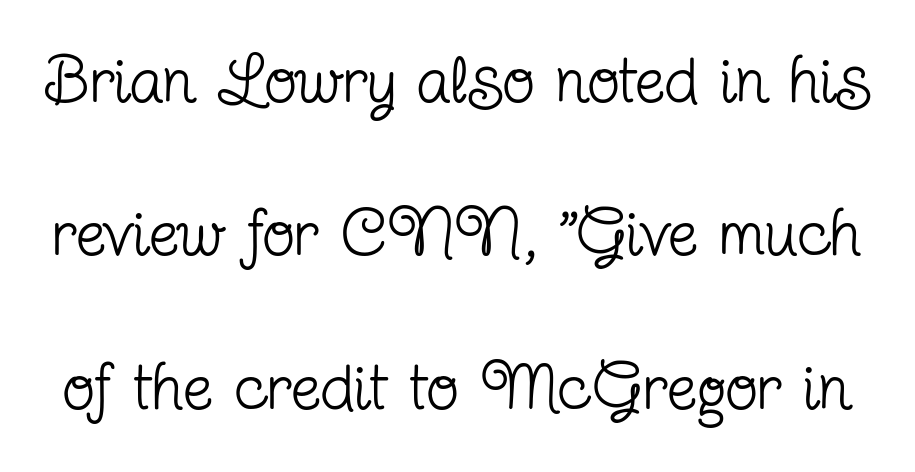
The image shows 67 px regular-weight, condensed serif type, upright; set loose line spacing (2.29x), normal letter spacing, not underlined; low stroke contrast and a medium x-height.
